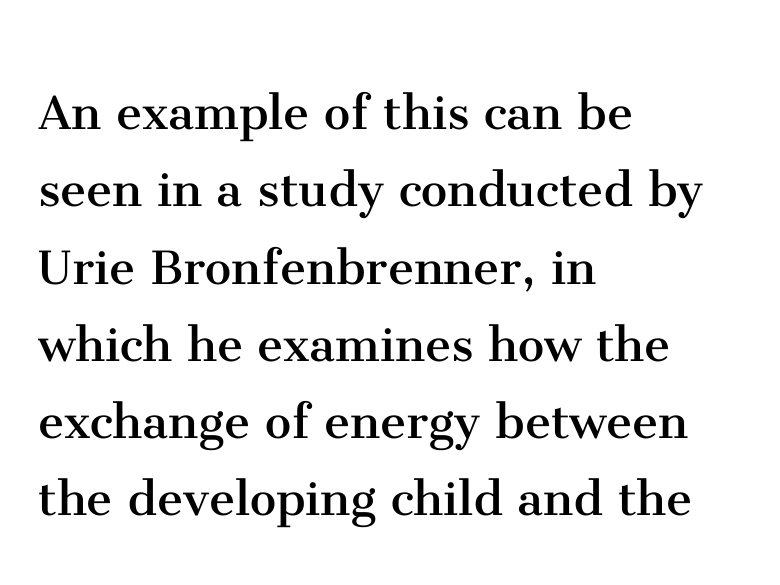
The image shows 59 px regular-weight serif type, upright; set left-aligned, normal line spacing (1.31x), normal letter spacing, not underlined; medium stroke contrast and a medium x-height.
